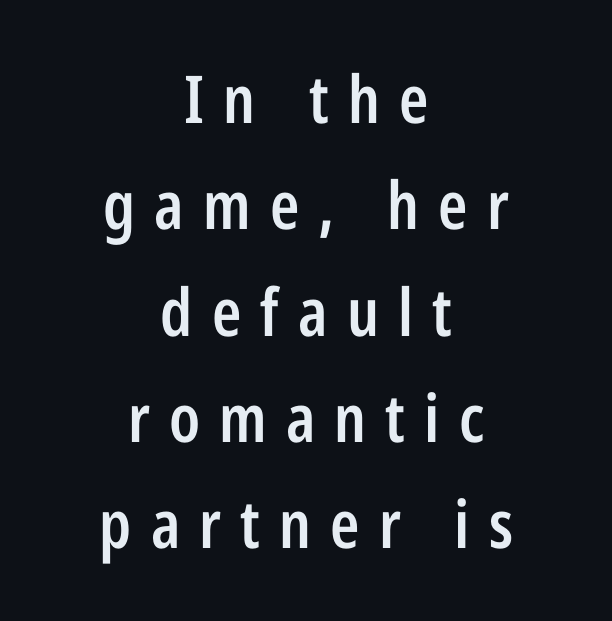
{"serif": "no", "italic": "no", "bold": "semi", "weight": "semibold", "width": "condensed", "stroke_contrast": "low", "x_height": "medium", "monospaced": "no", "underline": "no", "align": "center", "line_spacing": "normal", "line_spacing_ratio": 1.61, "letter_spacing": "wide", "letter_spacing_em": 0.29, "glyph_px": 66}
